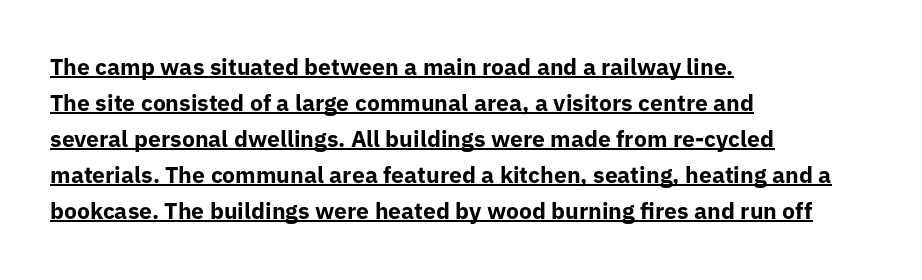
Q: Is the text bold? A: Yes.
Q: Is the text italic (slanted)? A: No, it is upright.
Q: Is the text underlined? A: Yes.
Q: How is the paragraph aligned? A: Left-aligned.
Q: Is the spacing between letters normal or unusually wide? A: Normal.
Q: Is the spacing between lines tight, normal or loose? A: Normal.
